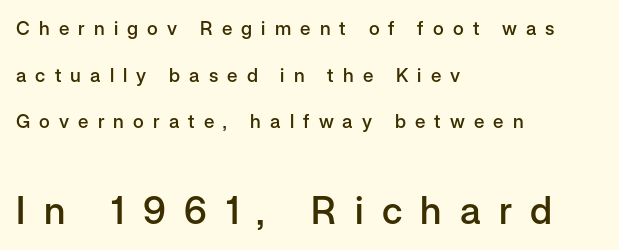
Q: Is the text bold? A: Semi-bold.
Q: Is the text italic (slanted)? A: No, it is upright.
Q: Is the typeface a serif or a sans-serif typeface? A: Sans-serif.
Q: Is the text underlined? A: No.
Q: How is the paragraph aligned? A: Left-aligned.
Q: Is the spacing between letters normal or unusually wide? A: Unusually wide.
Q: Is the spacing between lines tight, normal or loose? A: Loose.
Q: Which block of text is set in a larger size, the first (top) or the second (bottom)? A: The second (bottom) one.
Q: Width (condensed, normal, or wide)? A: Normal.
Q: Stroke contrast? A: Low.
Q: x-height? A: Medium.
Q: Monospaced? A: No.
